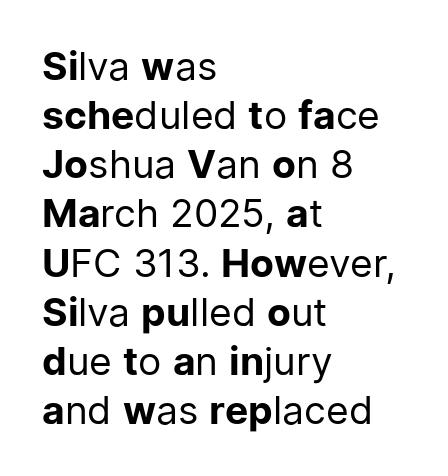
Q: Is the text bold? A: No.
Q: Is the text italic (slanted)? A: No, it is upright.
Q: Is the typeface a serif or a sans-serif typeface? A: Sans-serif.
Q: Is the text underlined? A: No.
Q: How is the paragraph aligned? A: Left-aligned.
Q: Is the spacing between letters normal or unusually wide? A: Normal.
Q: Is the spacing between lines tight, normal or loose? A: Normal.
Q: Width (condensed, normal, or wide)? A: Normal.
Q: Stroke contrast? A: Low.
Q: x-height? A: Medium.
Q: Monospaced? A: No.
